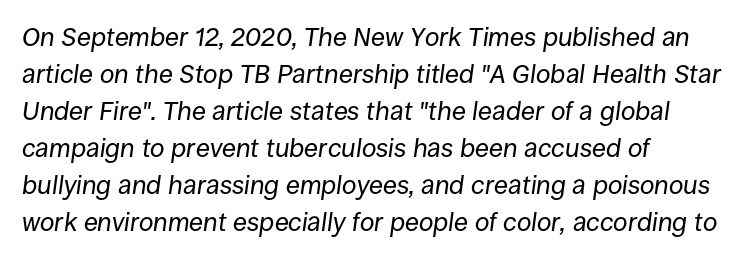
Tracking value appears to be zero — textbook default spacing. The letterforms sit at book weight or below. Beneath every word, the page is bare. The font's italic variant was chosen for this text. The leading is moderate, giving the passage an even texture.
